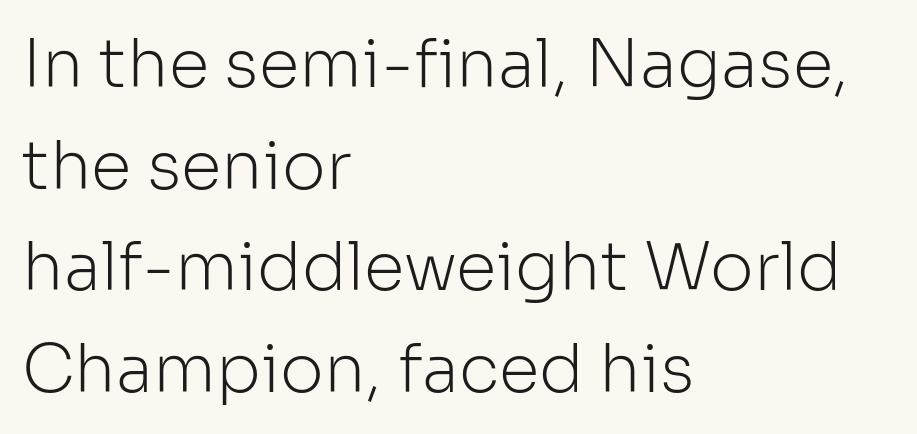
Q: Is the text bold? A: No.
Q: Is the text italic (slanted)? A: No, it is upright.
Q: Is the typeface a serif or a sans-serif typeface? A: Sans-serif.
Q: Is the text underlined? A: No.
Q: How is the paragraph aligned? A: Left-aligned.
Q: Is the spacing between letters normal or unusually wide? A: Normal.
Q: Is the spacing between lines tight, normal or loose? A: Normal.
Q: Width (condensed, normal, or wide)? A: Normal.
Q: Stroke contrast? A: Low.
Q: x-height? A: Medium.
Q: Monospaced? A: No.
